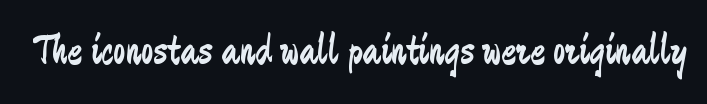
Q: Is the text bold? A: No.
Q: Is the text italic (slanted)? A: Yes.
Q: Is the typeface a serif or a sans-serif typeface? A: Sans-serif.
Q: Is the text underlined? A: No.
Q: Is the spacing between letters normal or unusually wide? A: Normal.
Q: Width (condensed, normal, or wide)? A: Condensed.
Q: Stroke contrast? A: Low.
Q: x-height? A: Small.
Q: Monospaced? A: No.
